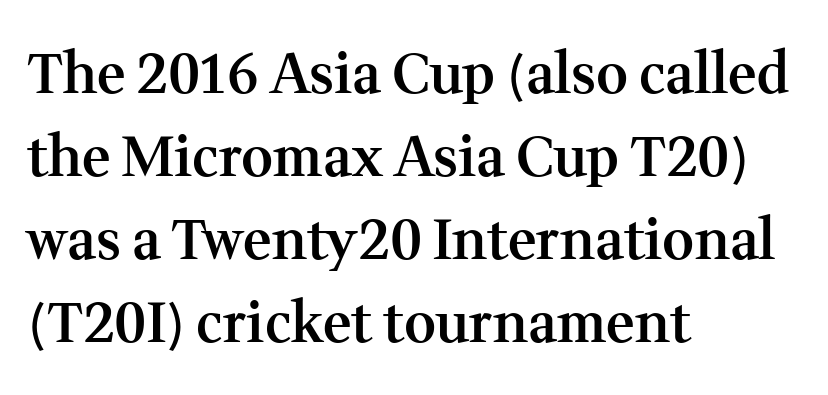
The image shows 55 px semibold serif type, upright; set left-aligned, normal line spacing (1.51x), normal letter spacing, not underlined; medium stroke contrast and a medium x-height.
